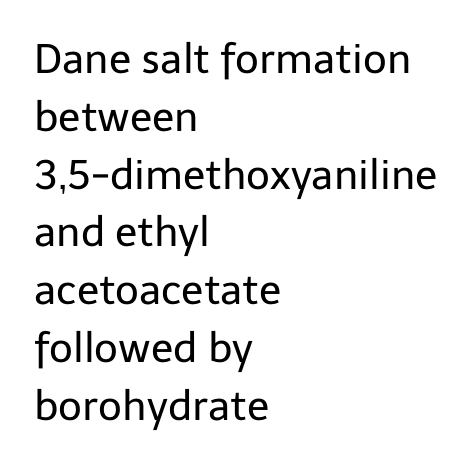
{"serif": "no", "italic": "no", "bold": "no", "weight": "regular", "width": "normal", "stroke_contrast": "low", "x_height": "medium", "monospaced": "no", "underline": "no", "align": "left", "line_spacing": "normal", "line_spacing_ratio": 1.41, "letter_spacing": "normal", "letter_spacing_em": 0.0, "glyph_px": 41}
